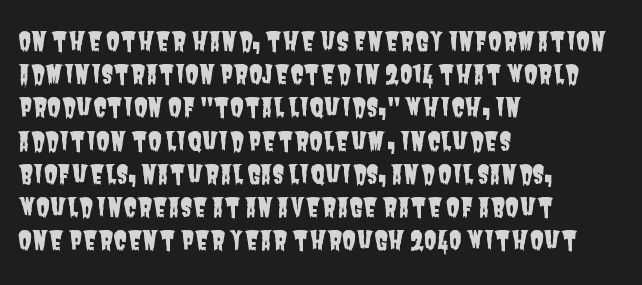
The image shows 25 px text type; set left-aligned, normal line spacing (1.33x), normal letter spacing, not underlined.
